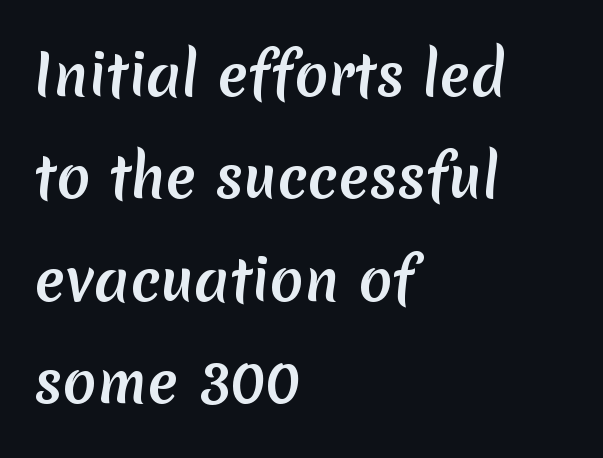
The image shows 56 px sans-serif type; set left-aligned, line spacing 1.83x, normal letter spacing, not underlined; medium stroke contrast and a medium x-height.
